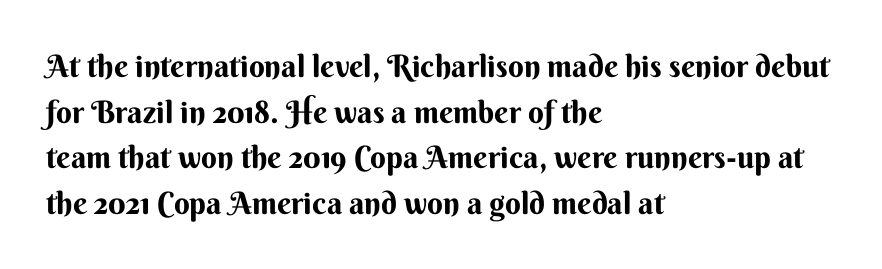
The image shows 31 px bold sans-serif type, upright; set left-aligned, normal line spacing (1.47x), normal letter spacing, not underlined; medium stroke contrast and a small x-height.
